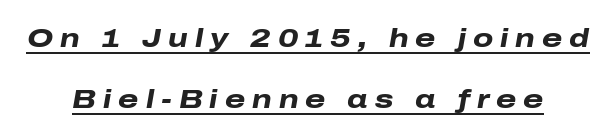
Thick stems and heavy bowls — unmistakably bold. Each new line begins a long way beneath the previous one. Every row of glyphs is offset so its center matches the block's center. Designer's note — italics engaged. This rendering features underlined lettering.
